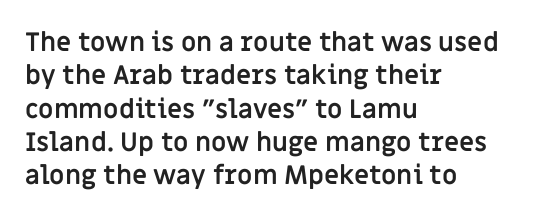
{"italic": "no", "bold": "yes", "underline": "no", "align": "left", "line_spacing": "normal", "line_spacing_ratio": 1.28, "letter_spacing": "normal", "letter_spacing_em": 0.0, "glyph_px": 26}
